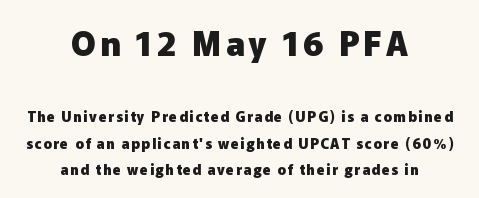
The lettering holds an erect, upright posture throughout. Examine the stroke ends and you'll find no serifs. A dark, heavy texture on the line: the type is bold. The letters advance in unequal steps, a hallmark of proportional type. Block one is the big one; block two sits smaller underneath. Type without underlining.
